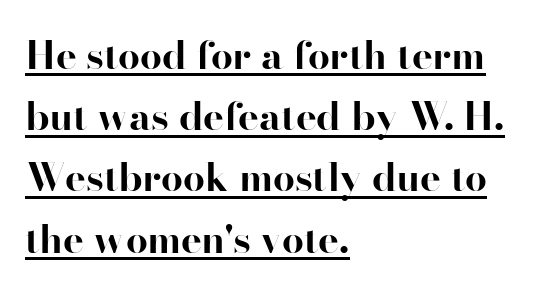
Q: Is the text bold? A: Yes.
Q: Is the text italic (slanted)? A: No, it is upright.
Q: Is the typeface a serif or a sans-serif typeface? A: Serif.
Q: Is the text underlined? A: Yes.
Q: How is the paragraph aligned? A: Left-aligned.
Q: Is the spacing between letters normal or unusually wide? A: Normal.
Q: Is the spacing between lines tight, normal or loose? A: Normal.
Q: Width (condensed, normal, or wide)? A: Normal.
Q: Stroke contrast? A: High.
Q: x-height? A: Small.
Q: Monospaced? A: No.
